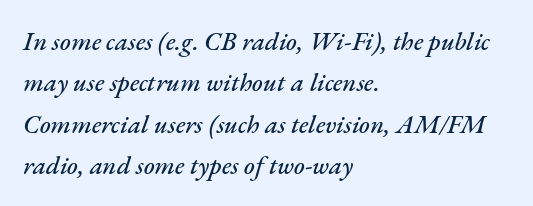
Q: Is the text italic (slanted)? A: Yes, it leans right by about 17 degrees.
Q: Is the text underlined? A: No.
Q: How is the paragraph aligned? A: Left-aligned.
Q: Is the spacing between letters normal or unusually wide? A: Normal.
Q: Is the spacing between lines tight, normal or loose? A: Normal.
